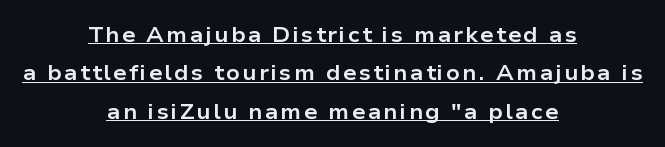
Q: Is the text bold? A: Yes.
Q: Is the text italic (slanted)? A: No, it is upright.
Q: Is the text underlined? A: Yes.
Q: How is the paragraph aligned? A: Centered.
